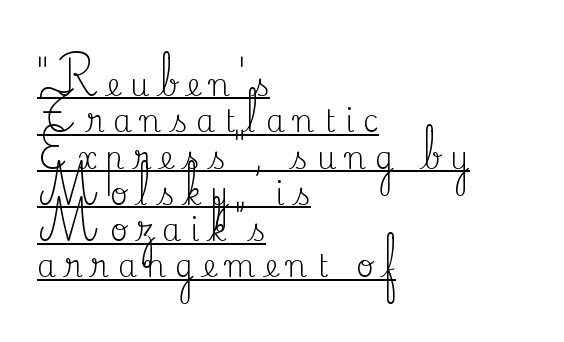
{"serif": "yes", "italic": "no", "bold": "no", "weight": "regular", "width": "normal", "stroke_contrast": "medium", "x_height": "small", "monospaced": "no", "underline": "yes", "align": "left", "line_spacing_ratio": 1.21, "letter_spacing": "wide", "letter_spacing_em": 0.31, "glyph_px": 30}
